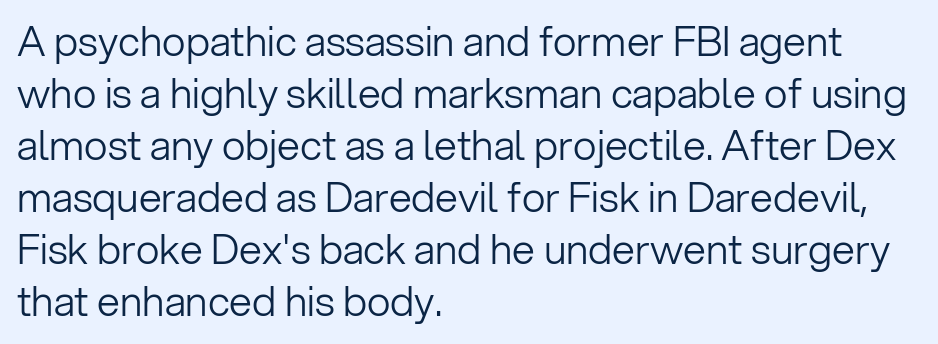
Q: Is the text bold? A: No.
Q: Is the text italic (slanted)? A: No, it is upright.
Q: Is the typeface a serif or a sans-serif typeface? A: Sans-serif.
Q: Is the text underlined? A: No.
Q: How is the paragraph aligned? A: Left-aligned.
Q: Is the spacing between letters normal or unusually wide? A: Normal.
Q: Is the spacing between lines tight, normal or loose? A: Normal.
Q: Width (condensed, normal, or wide)? A: Normal.
Q: Stroke contrast? A: Low.
Q: x-height? A: Medium.
Q: Monospaced? A: No.
